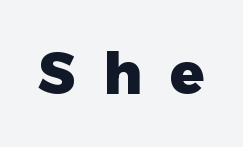
{"serif": "no", "italic": "no", "bold": "yes", "weight": "heavy", "width": "normal", "stroke_contrast": "low", "x_height": "medium", "monospaced": "no", "underline": "no", "letter_spacing": "wide", "letter_spacing_em": 0.49, "glyph_px": 57}
